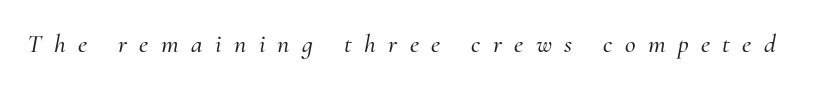
Q: Is the text italic (slanted)? A: Yes, it leans right by about 10 degrees.
Q: Is the text underlined? A: No.
Q: Is the spacing between letters normal or unusually wide? A: Unusually wide.
